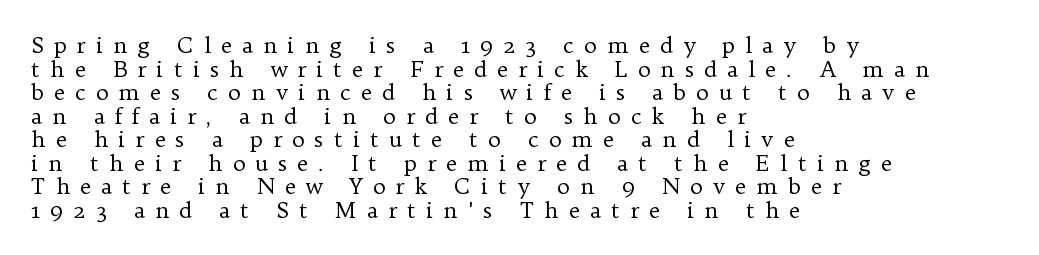
Q: Is the text bold? A: No.
Q: Is the text italic (slanted)? A: No, it is upright.
Q: Is the text underlined? A: No.
Q: How is the paragraph aligned? A: Left-aligned.
Q: Is the spacing between letters normal or unusually wide? A: Unusually wide.
Q: Is the spacing between lines tight, normal or loose? A: Tight.
